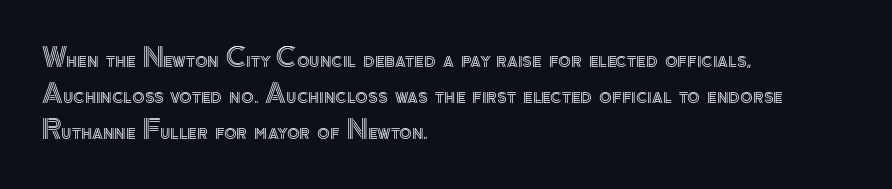
Q: Is the text italic (slanted)? A: No, it is upright.
Q: Is the text underlined? A: No.
Q: How is the paragraph aligned? A: Left-aligned.
Q: Is the spacing between letters normal or unusually wide? A: Normal.
Q: Is the spacing between lines tight, normal or loose? A: Normal.
